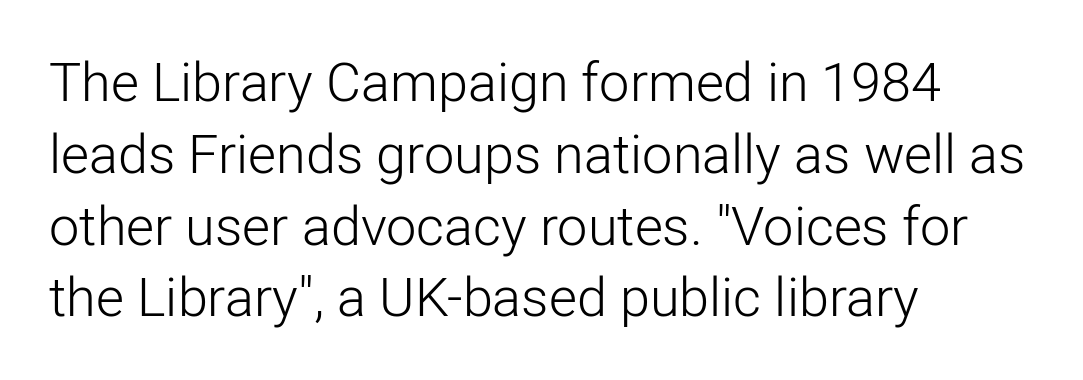
The image shows 54 px light sans-serif type, upright; set left-aligned, normal line spacing (1.33x), normal letter spacing, not underlined; low stroke contrast and a medium x-height.
